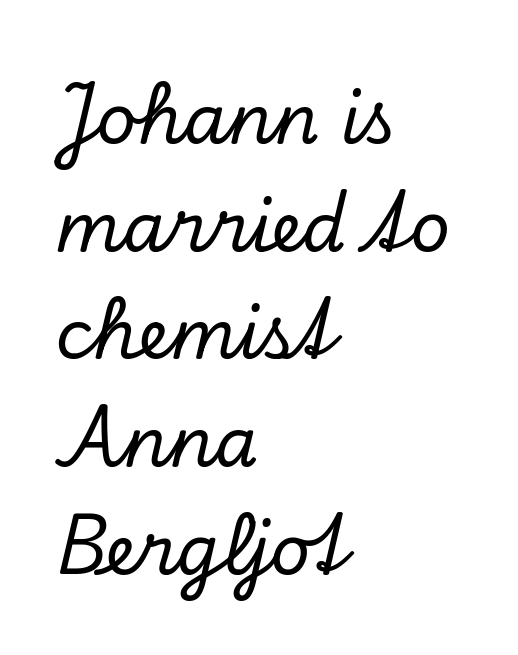
Compared with a centered layout, this one pins lines to the left instead. The leading is moderate, giving the passage an even texture. This sample uses plain, unmodified letter spacing. Unlike a clean sans, this face finishes its strokes with serifs. Check the space under the baseline: it is left empty.
